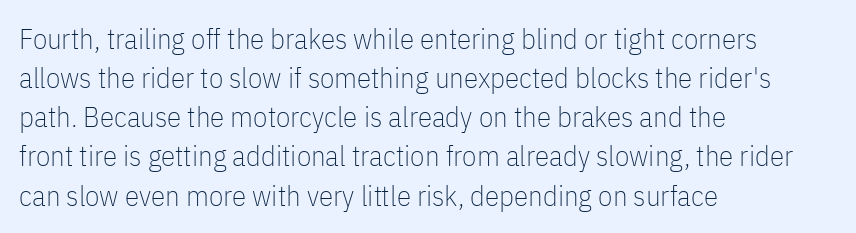
{"serif": "no", "italic": "no", "bold": "no", "weight": "thin", "width": "condensed", "stroke_contrast": "low", "x_height": "medium", "monospaced": "no", "underline": "no", "align": "left", "line_spacing": "normal", "line_spacing_ratio": 1.35, "letter_spacing": "normal", "letter_spacing_em": 0.0, "glyph_px": 29}
